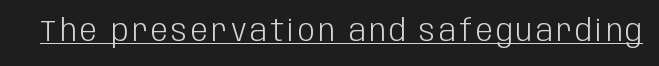
The image shows 30 px light, condensed sans-serif type, upright; set underlined; low stroke contrast and a large x-height.
